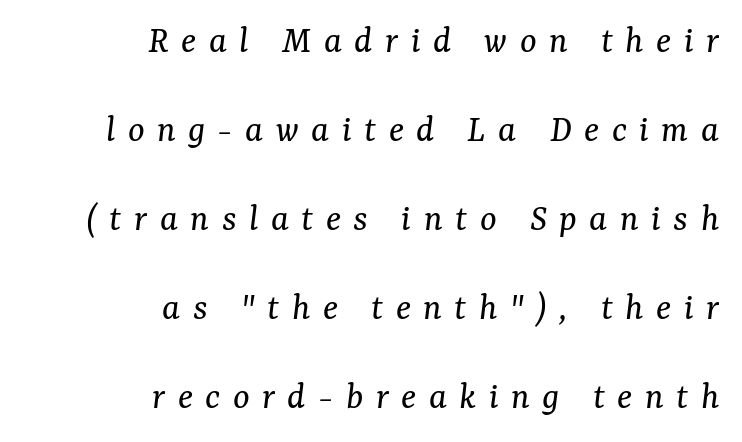
Q: Is the text bold? A: No.
Q: Is the text italic (slanted)? A: Yes, it leans right by about 7 degrees.
Q: Is the typeface a serif or a sans-serif typeface? A: Serif.
Q: Is the text underlined? A: No.
Q: How is the paragraph aligned? A: Right-aligned.
Q: Is the spacing between letters normal or unusually wide? A: Unusually wide.
Q: Is the spacing between lines tight, normal or loose? A: Loose.
Q: Width (condensed, normal, or wide)? A: Normal.
Q: Stroke contrast? A: Medium.
Q: x-height? A: Medium.
Q: Monospaced? A: No.
